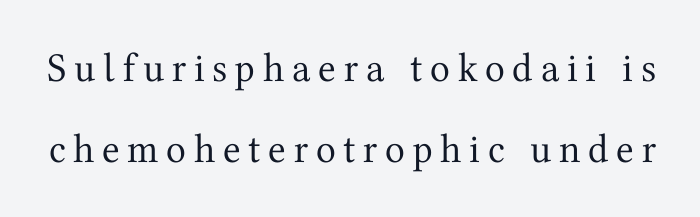
{"serif": "yes", "italic": "no", "bold": "no", "weight": "regular", "width": "normal", "stroke_contrast": "medium", "x_height": "medium", "monospaced": "no", "underline": "no", "line_spacing": "loose", "line_spacing_ratio": 1.98, "glyph_px": 41}
